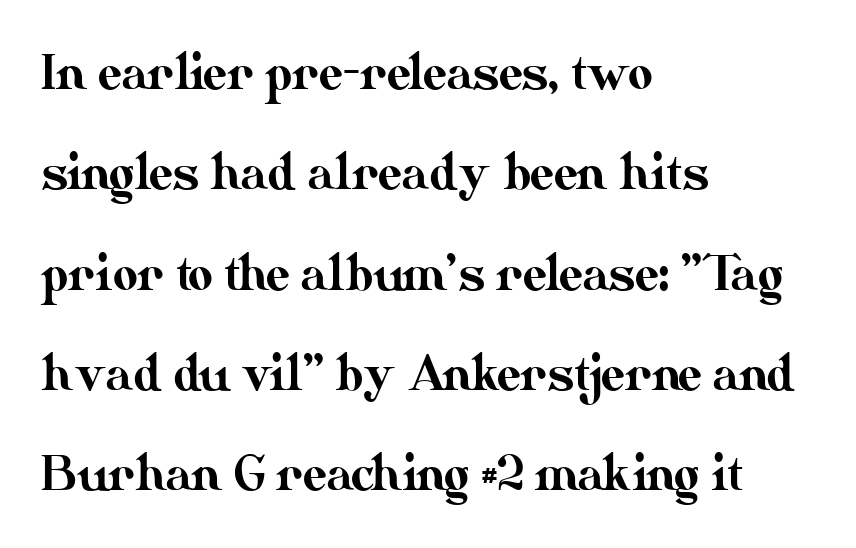
The specimen omits any rule beneath the text block's lines. This sample has the flowing, uneven cadence of proportional lettering. If you drew a line through each stem, it would be perfectly vertical. Leading: increased. Teacher's note: observe the even left margin — that is flush-left alignment. The letters sit at their default tracking, neither squeezed nor spread.
